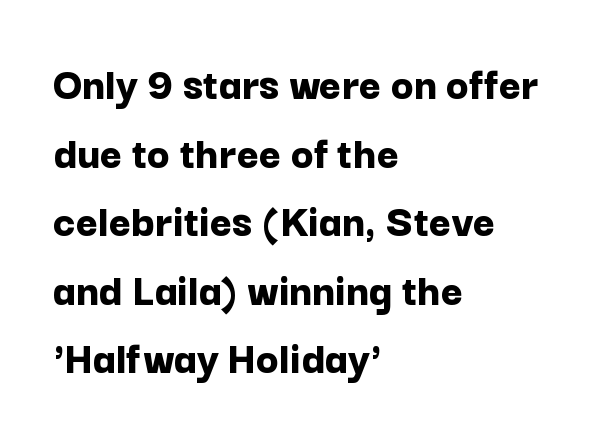
Q: Is the text bold? A: Yes.
Q: Is the text italic (slanted)? A: No, it is upright.
Q: Is the typeface a serif or a sans-serif typeface? A: Sans-serif.
Q: Is the text underlined? A: No.
Q: How is the paragraph aligned? A: Left-aligned.
Q: Is the spacing between letters normal or unusually wide? A: Normal.
Q: Is the spacing between lines tight, normal or loose? A: Normal.
Q: Width (condensed, normal, or wide)? A: Normal.
Q: Stroke contrast? A: Low.
Q: x-height? A: Medium.
Q: Monospaced? A: No.
